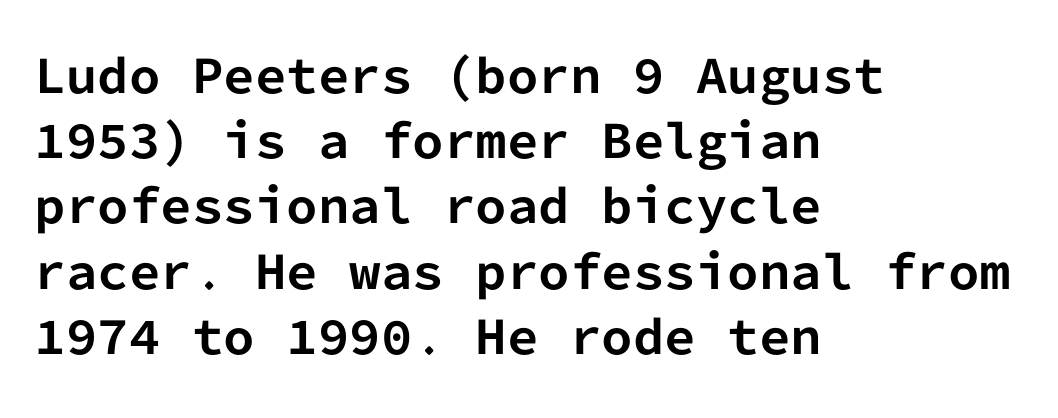
Q: Is the text bold? A: Yes.
Q: Is the text italic (slanted)? A: No, it is upright.
Q: Is the typeface a serif or a sans-serif typeface? A: Sans-serif.
Q: Is the text underlined? A: No.
Q: How is the paragraph aligned? A: Left-aligned.
Q: Is the spacing between letters normal or unusually wide? A: Normal.
Q: Is the spacing between lines tight, normal or loose? A: Normal.
Q: Width (condensed, normal, or wide)? A: Normal.
Q: Stroke contrast? A: Low.
Q: x-height? A: Medium.
Q: Monospaced? A: Yes.
